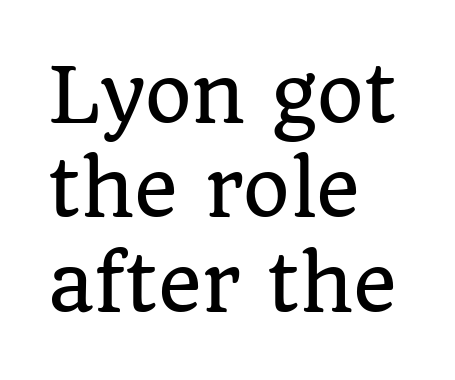
{"serif": "yes", "italic": "no", "width": "normal", "stroke_contrast": "low", "x_height": "large", "monospaced": "no", "underline": "no", "align": "left", "line_spacing": "normal", "line_spacing_ratio": 1.26, "letter_spacing": "normal", "letter_spacing_em": 0.0, "glyph_px": 75}
